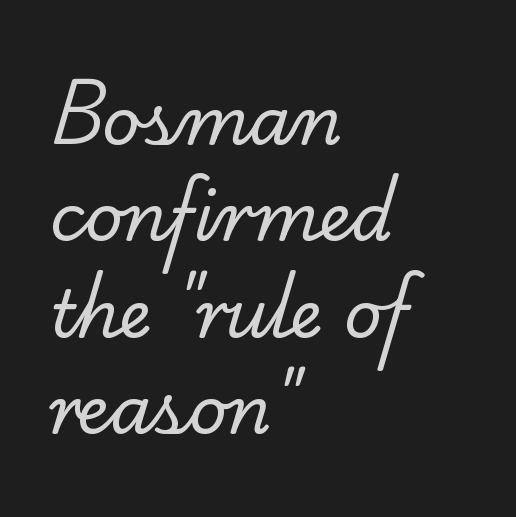
{"bold": "no", "weight": "regular", "width": "normal", "stroke_contrast": "low", "x_height": "small", "monospaced": "no", "underline": "no", "align": "left", "line_spacing": "normal", "line_spacing_ratio": 1.46, "letter_spacing": "normal", "letter_spacing_em": 0.0, "glyph_px": 66}
